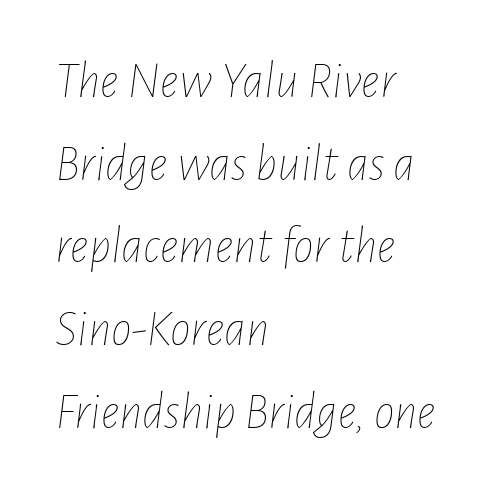
The image shows 52 px thin, condensed type, italic (leaning right); set left-aligned, normal line spacing (1.59x), normal letter spacing, not underlined; low stroke contrast and a medium x-height.
